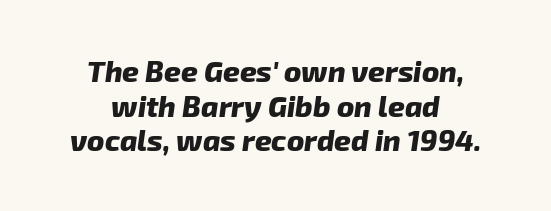
{"italic": "yes", "lean": "right", "slant_degrees": 8, "bold": "yes", "weight": "heavy", "width": "normal", "stroke_contrast": "low", "x_height": "medium", "monospaced": "no", "underline": "no", "align": "center", "line_spacing_ratio": 1.19, "letter_spacing": "normal", "letter_spacing_em": 0.0, "glyph_px": 29}
